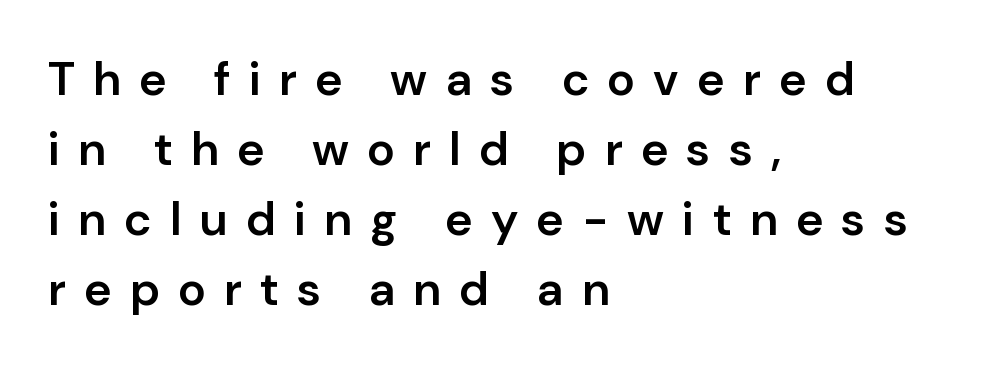
Left-aligned paragraph, ragged on the right. The font family rendered here belongs to the sans-serif group. Do the letters lean? They stand straight. You could not count columns in this text — the font is proportionally spaced. Glance below the letters and you will spot only blank space.
